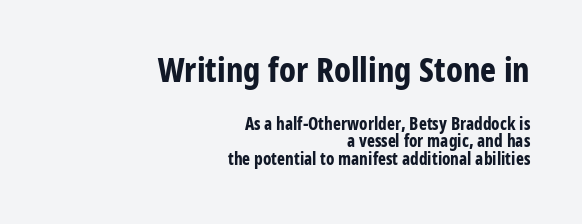
You could not count columns in this text — the font is proportionally spaced. Here the glyphs are tracked normally, forming tight word shapes. Caption: upper text group enlarged, lower text group reduced. Teacher's note: observe the even right margin — that is flush-right alignment.
